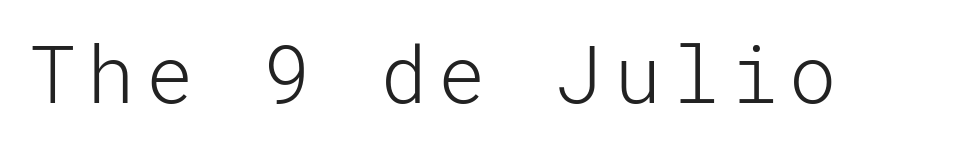
You can tell it's not italic because the verticals are truly vertical. Type without underlining. Check where the strokes stop: nothing finishes them off — pure sans. No letter is thick-stroked: the sample isn't bold.
